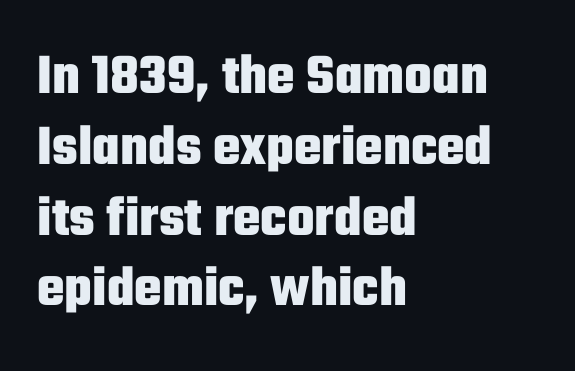
{"serif": "no", "italic": "no", "bold": "yes", "weight": "heavy", "width": "condensed", "stroke_contrast": "low", "x_height": "medium", "monospaced": "no", "underline": "no", "align": "left", "line_spacing_ratio": 1.22, "letter_spacing": "normal", "letter_spacing_em": 0.0, "glyph_px": 58}
